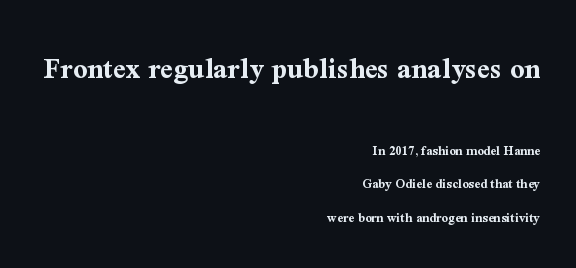
{"serif": "yes", "italic": "no", "bold": "yes", "weight": "bold", "width": "normal", "stroke_contrast": "medium", "x_height": "medium", "monospaced": "no", "underline": "no", "align": "right", "line_spacing": "loose", "line_spacing_ratio": 2.41, "letter_spacing": "normal", "letter_spacing_em": 0.0, "larger_block": "first", "size_ratio": 2.21, "glyph_px": 31}
